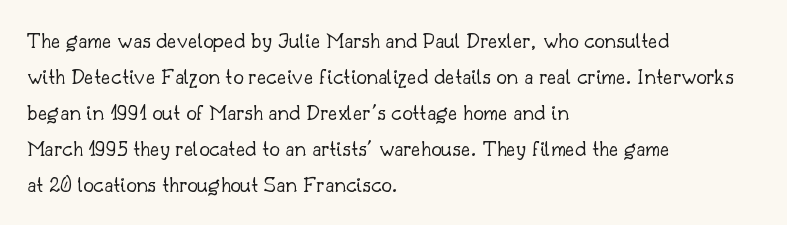
Nothing unusual about the tracking: characters are spaced as the font intends. The typesetter chose a ragged-right arrangement here. Vertical strokes here are truly vertical. In terms of leading, this rendering sits right in the middle.
